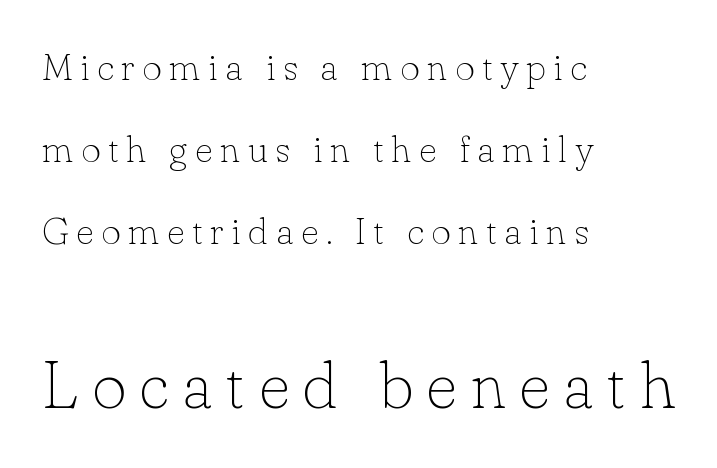
Bold? No — there's no thickening of the strokes. Tall strokes in this sample are plumb rather than angled. Horizontally, the lines are justified to the leading edge only. The rendering uses natural spacing where letterforms have individual widths.
